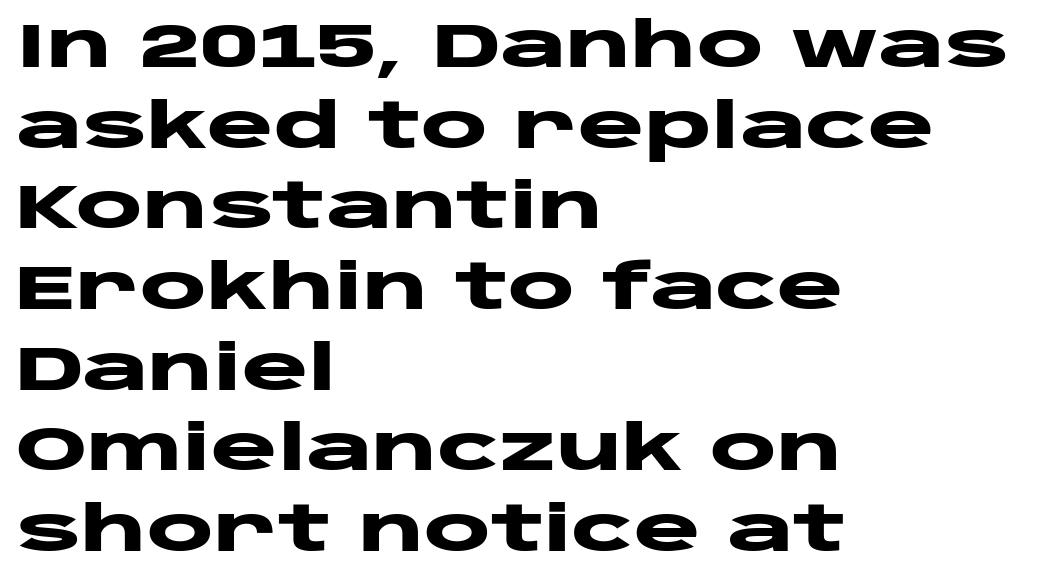
The image shows 63 px heavy, wide sans-serif type, upright; set left-aligned, normal line spacing (1.28x), normal letter spacing, not underlined; low stroke contrast and a large x-height.
